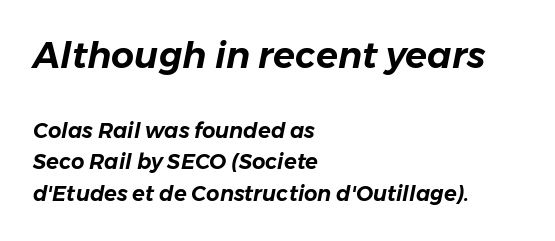
{"italic": "yes", "lean": "right", "slant_degrees": 11, "width": "normal", "stroke_contrast": "low", "x_height": "medium", "monospaced": "no", "underline": "no", "align": "left", "line_spacing": "normal", "line_spacing_ratio": 1.52, "letter_spacing": "normal", "letter_spacing_em": 0.0, "larger_block": "first", "size_ratio": 1.71, "glyph_px": 36}
